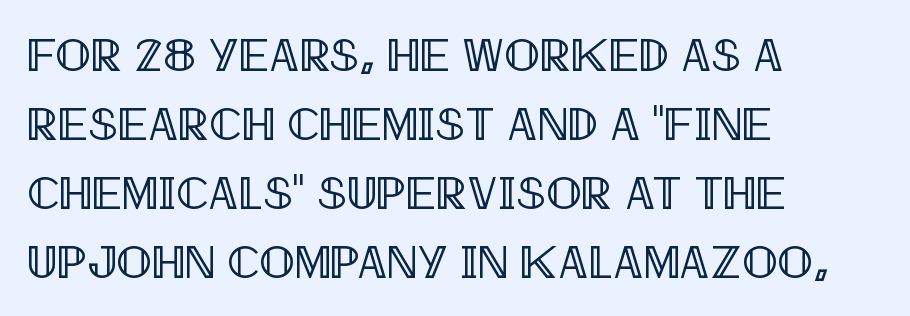
Q: Is the text italic (slanted)? A: No, it is upright.
Q: Is the text underlined? A: No.
Q: How is the paragraph aligned? A: Left-aligned.
Q: Is the spacing between letters normal or unusually wide? A: Normal.
Q: Is the spacing between lines tight, normal or loose? A: Normal.
Q: Width (condensed, normal, or wide)? A: Condensed.
Q: x-height? A: Large.
Q: Monospaced? A: No.
